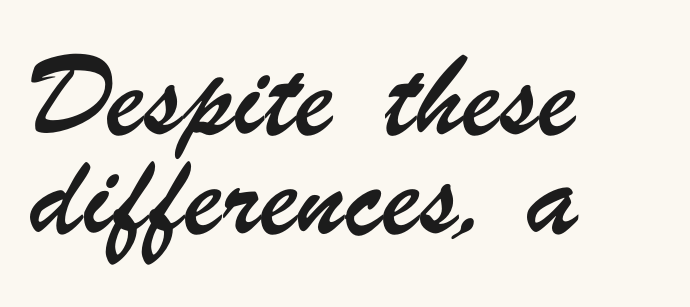
{"serif": "no", "width": "condensed", "stroke_contrast": "low", "x_height": "small", "monospaced": "no", "underline": "no", "align": "left", "line_spacing": "loose", "line_spacing_ratio": 1.94, "letter_spacing": "normal", "letter_spacing_em": 0.0, "glyph_px": 51}
